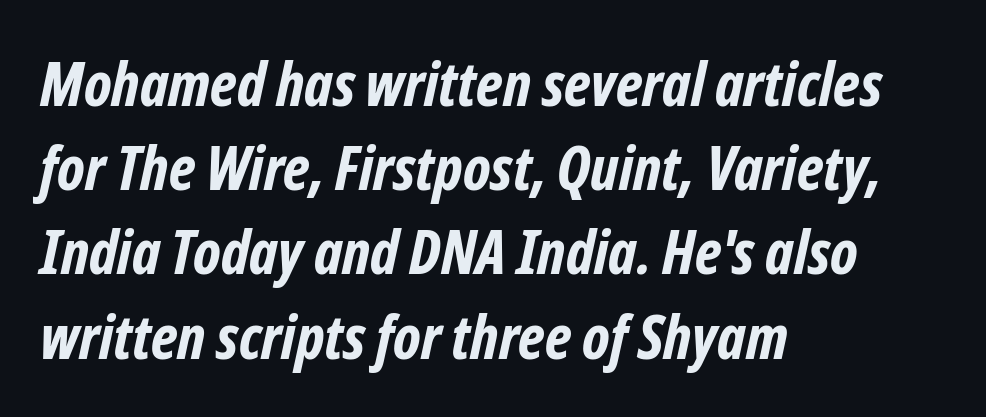
{"serif": "no", "bold": "yes", "weight": "bold", "width": "condensed", "stroke_contrast": "low", "x_height": "medium", "monospaced": "no", "underline": "no", "align": "left", "line_spacing": "normal", "line_spacing_ratio": 1.38, "letter_spacing": "normal", "letter_spacing_em": 0.0, "glyph_px": 61}
